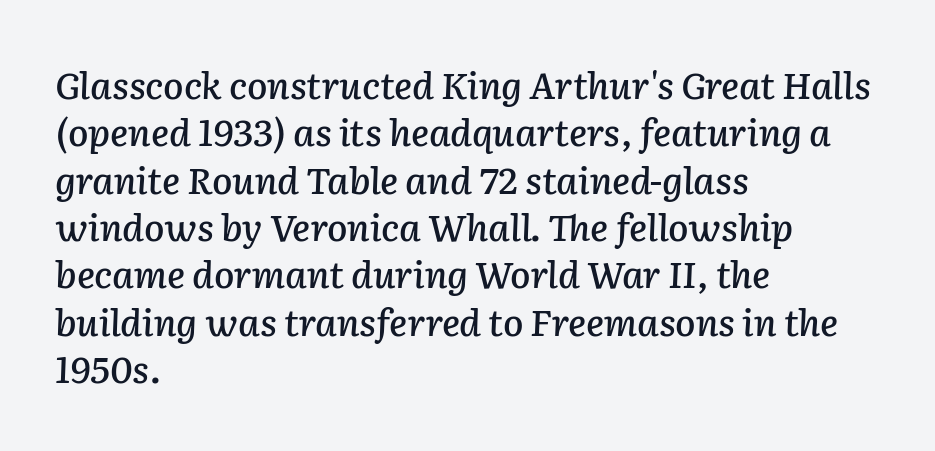
Only glyphs here, with clear space below each row. The passage shown is typed in a proportional face where columns would drift. Characters follow at the spacing the type designer built in. A student would call this left alignment; a typographer would say flush left, rag right. Evenly set lines give the paragraph a standard silhouette.
